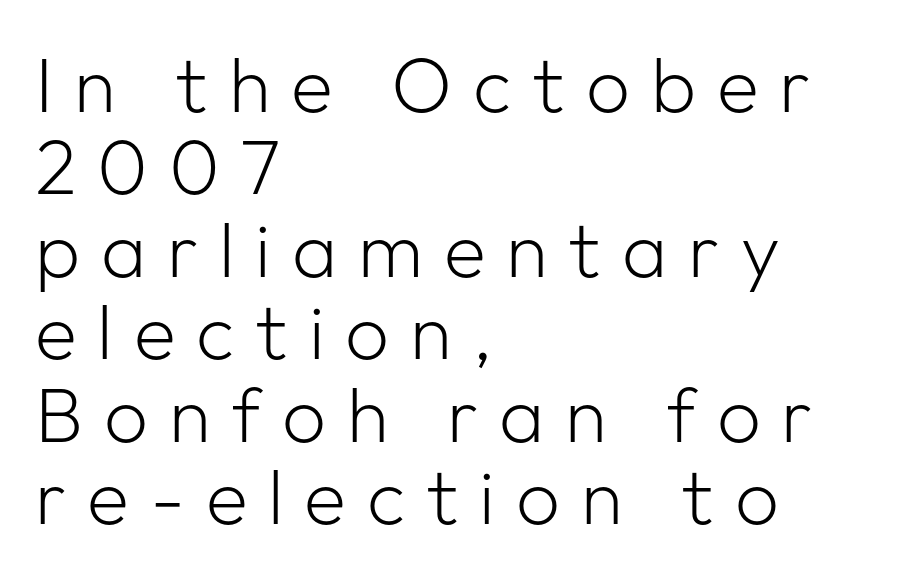
Q: Is the text bold? A: No.
Q: Is the text italic (slanted)? A: No, it is upright.
Q: Is the typeface a serif or a sans-serif typeface? A: Sans-serif.
Q: Is the text underlined? A: No.
Q: How is the paragraph aligned? A: Left-aligned.
Q: Is the spacing between letters normal or unusually wide? A: Unusually wide.
Q: Is the spacing between lines tight, normal or loose? A: Tight.
Q: Width (condensed, normal, or wide)? A: Normal.
Q: Stroke contrast? A: Low.
Q: x-height? A: Medium.
Q: Monospaced? A: No.
